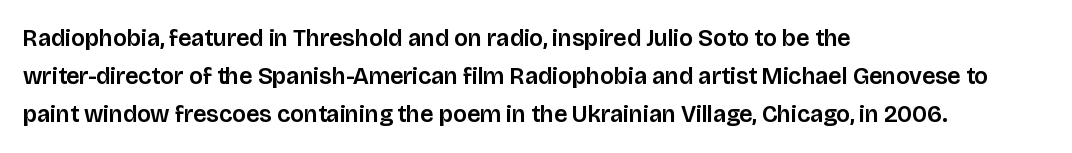
Q: Is the text italic (slanted)? A: No, it is upright.
Q: Is the text underlined? A: No.
Q: How is the paragraph aligned? A: Left-aligned.
Q: Is the spacing between letters normal or unusually wide? A: Normal.
Q: Is the spacing between lines tight, normal or loose? A: Normal.
